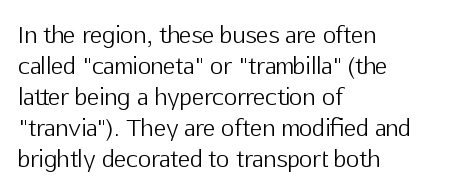
Posture: upright roman. The ragged edge is on the right, which tells us the setting is flush left. Reading down the column, the eye jumps a familiar distance to each next line. The specimen omits any rule beneath the text block's lines. The face looks like a standard text weight, possibly lighter.
